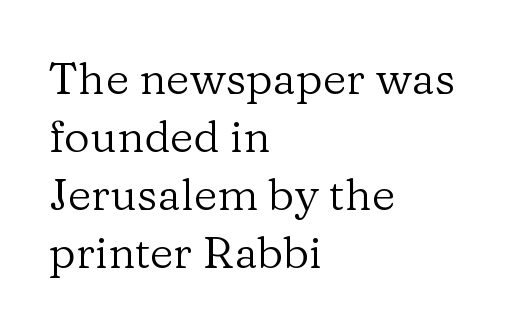
This rendering features lettering with no underline. Italic? Not at all — the glyphs are vertical. The lines sit at an ordinary, default distance from one another. This sample uses a serif face.
